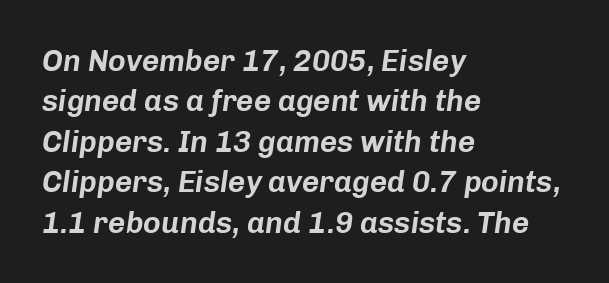
{"italic": "yes", "lean": "right", "slant_degrees": 8, "width": "normal", "stroke_contrast": "low", "x_height": "medium", "monospaced": "no", "underline": "no", "align": "left", "line_spacing": "normal", "line_spacing_ratio": 1.35, "letter_spacing": "normal", "letter_spacing_em": 0.0, "glyph_px": 30}
